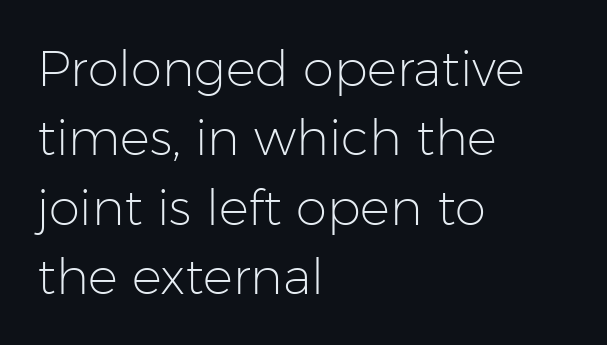
A clean baseline with only descenders dipping below it. Quick note: interline space is typical. The paragraph has a hard left edge and a soft right edge. Tracking here is standard; glyphs follow each other at the usual distance. Each letter keeps its own natural width here, so spacing adapts to shape.
